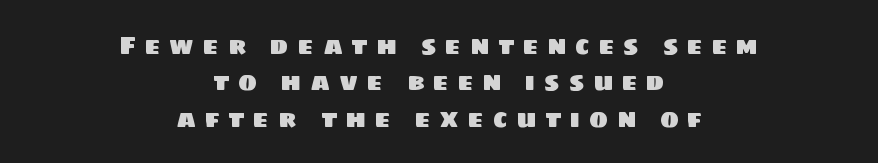
The rendering uses a moderate line-height, typical for paragraphs. Where is the straight margin? There isn't one; the lines are centered. Beneath every word, the page is bare. You could only call the tracking loose — the letters float apart.
